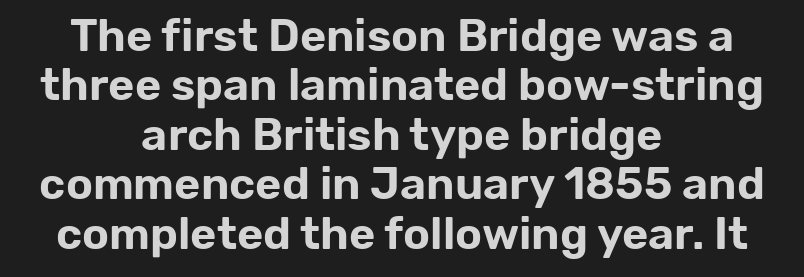
The glyphs in this specimen are sans serif. Designer's note — italics off, roman on. In terms of letterspacing, this is plain default setting. You could not count columns in this text — the font is proportionally spaced.
